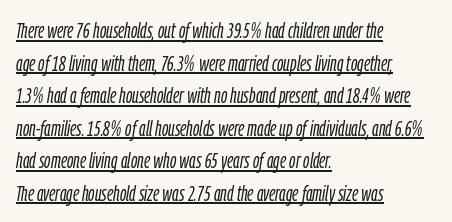
The image shows 22 px text type, italic (leaning right); set left-aligned, normal line spacing (1.48x), normal letter spacing, underlined.
